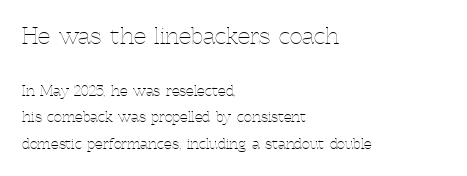
The image shows 22 px text type, upright; set left-aligned, loose line spacing (1.91x), normal letter spacing, not underlined; the first (top) block is 1.57x larger.
